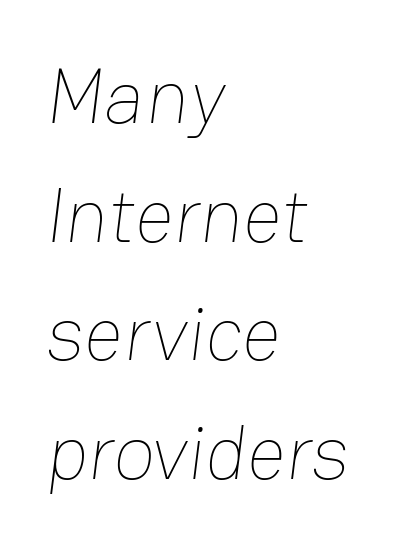
The image shows 77 px thin type; set left-aligned, normal line spacing (1.54x), normal letter spacing, not underlined; low stroke contrast and a medium x-height.
